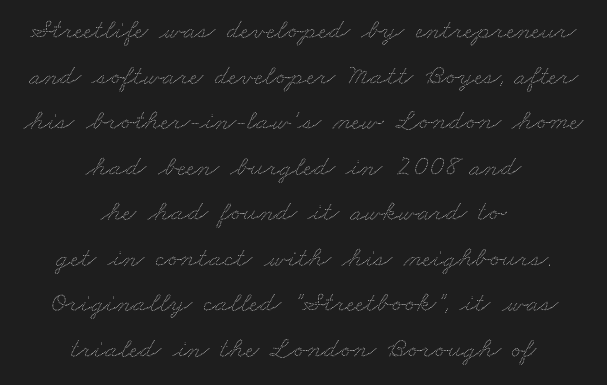
The image shows 29 px wide type; set centered, normal line spacing (1.57x), normal letter spacing, not underlined; low stroke contrast and a small x-height.
